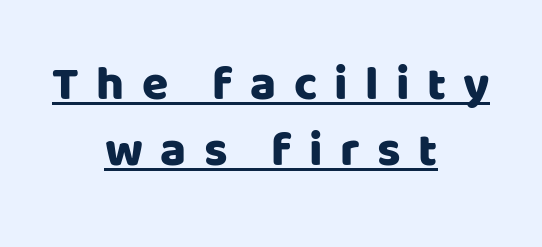
Q: Is the text italic (slanted)? A: No, it is upright.
Q: Is the typeface a serif or a sans-serif typeface? A: Sans-serif.
Q: Is the text underlined? A: Yes.
Q: How is the paragraph aligned? A: Centered.
Q: Is the spacing between letters normal or unusually wide? A: Unusually wide.
Q: Is the spacing between lines tight, normal or loose? A: Normal.
Q: Width (condensed, normal, or wide)? A: Normal.
Q: Stroke contrast? A: Low.
Q: x-height? A: Large.
Q: Monospaced? A: No.
